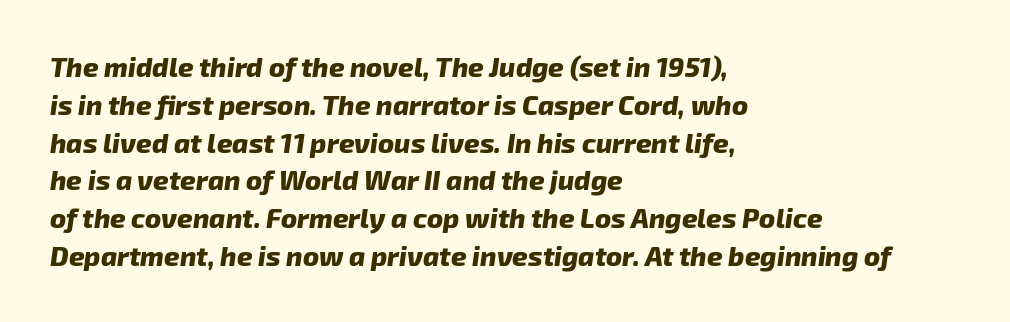
Q: Is the text bold? A: Yes.
Q: Is the text italic (slanted)? A: Yes, it leans right by about 8 degrees.
Q: Is the text underlined? A: No.
Q: How is the paragraph aligned? A: Left-aligned.
Q: Is the spacing between letters normal or unusually wide? A: Normal.
Q: Is the spacing between lines tight, normal or loose? A: Normal.
